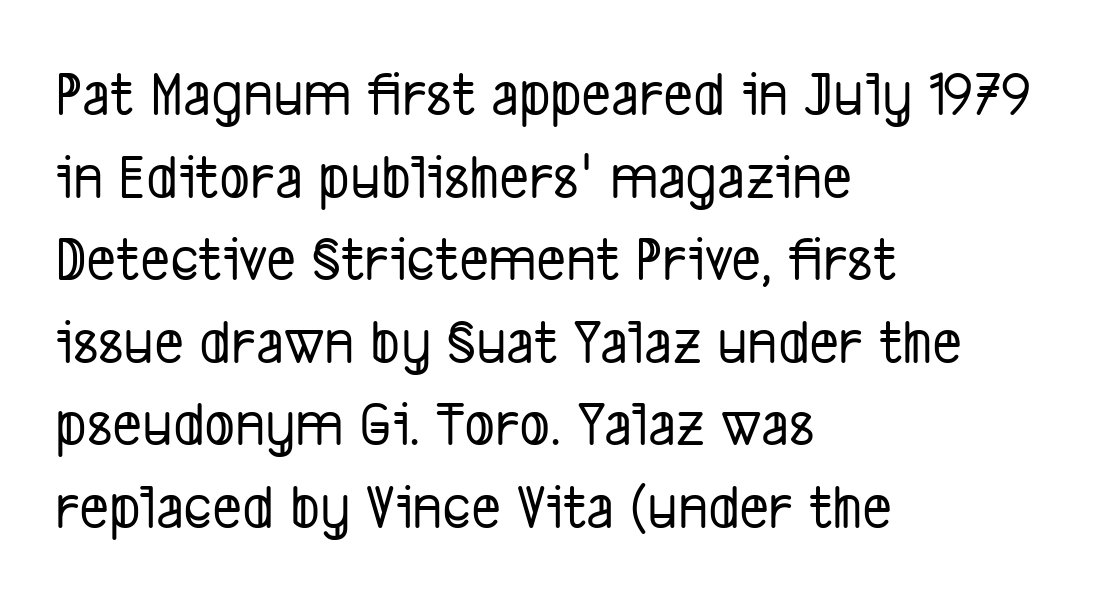
The image shows 64 px condensed sans-serif type; set left-aligned, normal line spacing (1.29x), normal letter spacing, not underlined; low stroke contrast and a medium x-height.
